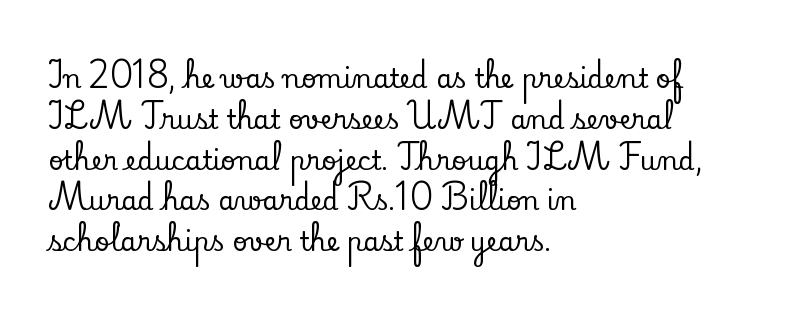
{"italic": "no", "underline": "no", "align": "left", "line_spacing": "normal", "line_spacing_ratio": 1.57, "letter_spacing": "normal", "letter_spacing_em": 0.0, "glyph_px": 26}
